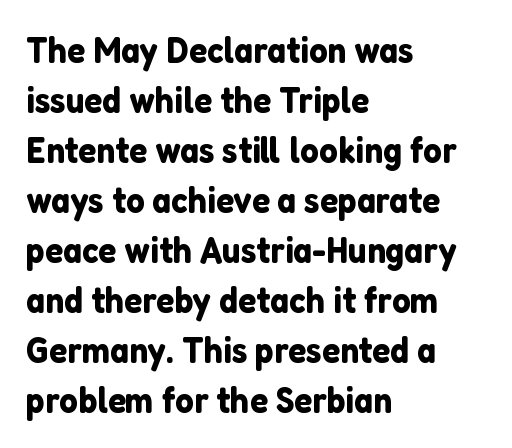
Q: Is the text italic (slanted)? A: No, it is upright.
Q: Is the typeface a serif or a sans-serif typeface? A: Sans-serif.
Q: Is the text underlined? A: No.
Q: How is the paragraph aligned? A: Left-aligned.
Q: Is the spacing between letters normal or unusually wide? A: Normal.
Q: Is the spacing between lines tight, normal or loose? A: Normal.
Q: Width (condensed, normal, or wide)? A: Normal.
Q: Stroke contrast? A: Low.
Q: x-height? A: Medium.
Q: Monospaced? A: No.
